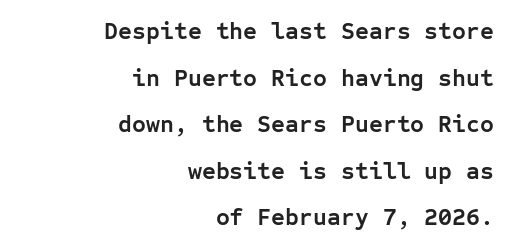
{"italic": "no", "bold": "yes", "underline": "no", "align": "right", "line_spacing": "loose", "line_spacing_ratio": 1.94, "letter_spacing": "normal", "letter_spacing_em": 0.0, "glyph_px": 24}
